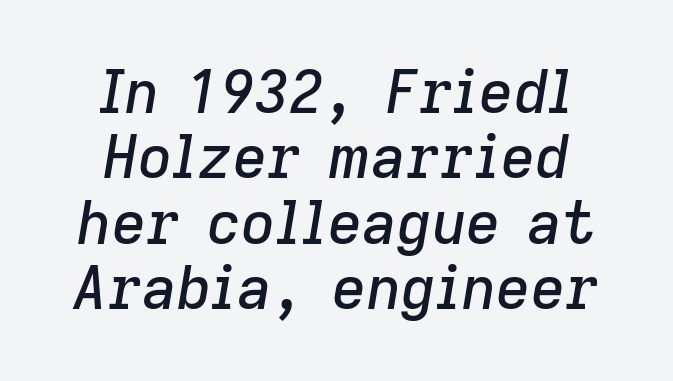
The letters are slanted; this is an italic face. The face used here is proportionally spaced, like ordinary book or web type. The specimen omits any rule beneath the text block's lines. Does extra space separate the letters? No, they use regular spacing.
